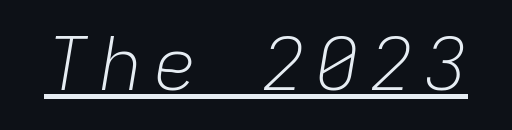
The image shows 74 px light type, italic (leaning right), monospaced; set underlined; low stroke contrast and a medium x-height.
